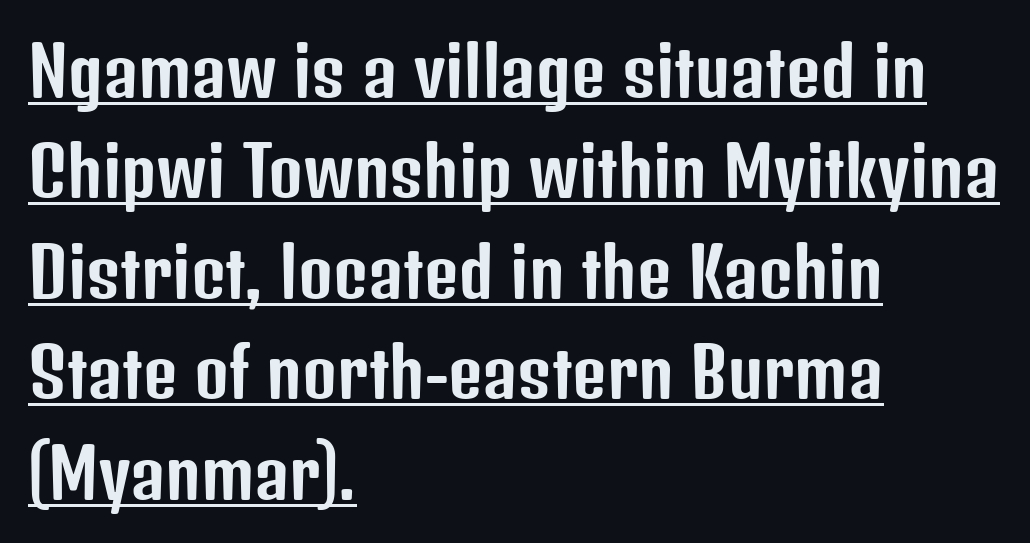
Q: Is the text italic (slanted)? A: No, it is upright.
Q: Is the typeface a serif or a sans-serif typeface? A: Sans-serif.
Q: Is the text underlined? A: Yes.
Q: How is the paragraph aligned? A: Left-aligned.
Q: Is the spacing between letters normal or unusually wide? A: Normal.
Q: Is the spacing between lines tight, normal or loose? A: Normal.
Q: Width (condensed, normal, or wide)? A: Condensed.
Q: Stroke contrast? A: Low.
Q: x-height? A: Medium.
Q: Monospaced? A: No.
